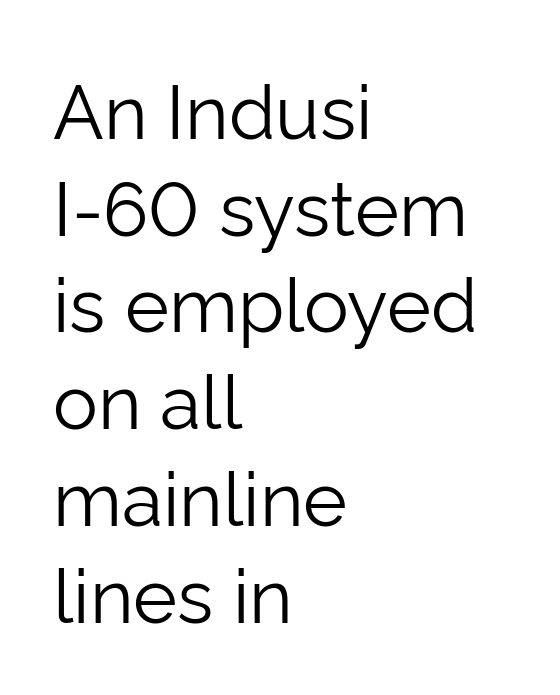
Q: Is the text bold? A: No.
Q: Is the text italic (slanted)? A: No, it is upright.
Q: Is the typeface a serif or a sans-serif typeface? A: Sans-serif.
Q: Is the text underlined? A: No.
Q: How is the paragraph aligned? A: Left-aligned.
Q: Is the spacing between letters normal or unusually wide? A: Normal.
Q: Is the spacing between lines tight, normal or loose? A: Normal.
Q: Width (condensed, normal, or wide)? A: Normal.
Q: Stroke contrast? A: Low.
Q: x-height? A: Medium.
Q: Monospaced? A: No.
